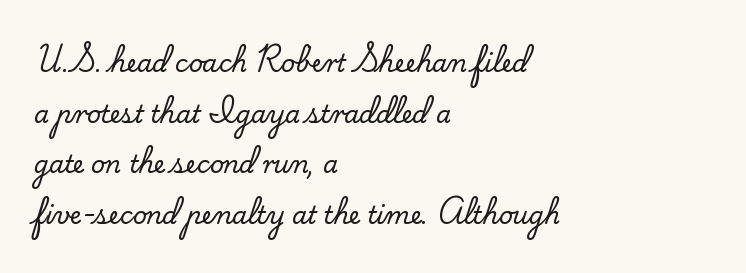
{"underline": "no", "align": "left", "line_spacing": "loose", "line_spacing_ratio": 2.11, "letter_spacing": "normal", "letter_spacing_em": 0.0, "glyph_px": 24}
